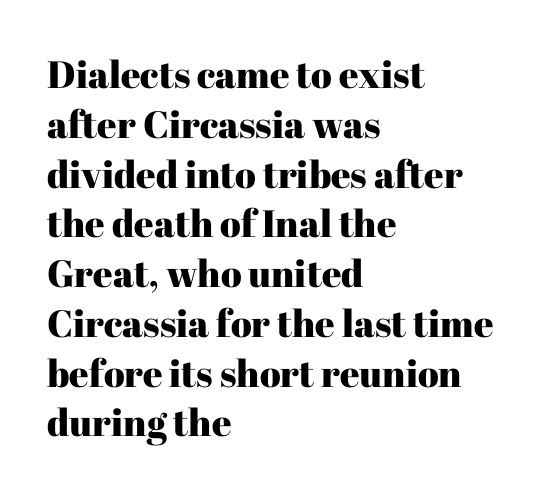
{"serif": "yes", "italic": "no", "width": "normal", "stroke_contrast": "high", "x_height": "medium", "monospaced": "no", "underline": "no", "align": "left", "line_spacing": "normal", "line_spacing_ratio": 1.31, "letter_spacing": "normal", "letter_spacing_em": 0.0, "glyph_px": 38}
